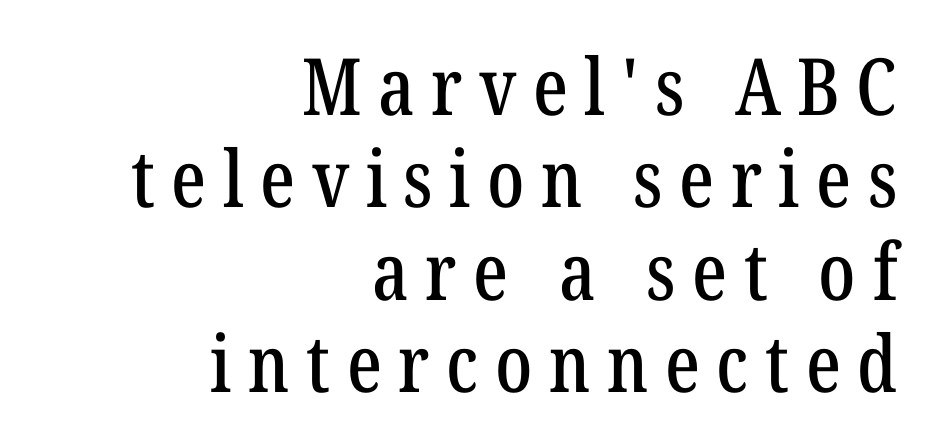
The image shows 79 px condensed serif type, upright; set right-aligned, line spacing 1.17x, unusually wide letter spacing (+0.21 em), not underlined; low stroke contrast and a medium x-height.
